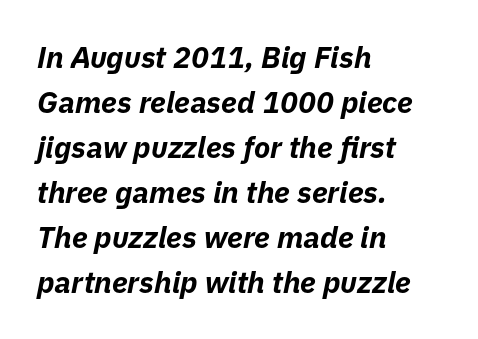
{"italic": "yes", "lean": "right", "slant_degrees": 11, "bold": "yes", "weight": "bold", "width": "normal", "stroke_contrast": "low", "x_height": "medium", "monospaced": "no", "underline": "no", "align": "left", "line_spacing": "normal", "line_spacing_ratio": 1.5, "letter_spacing": "normal", "letter_spacing_em": 0.0, "glyph_px": 30}
